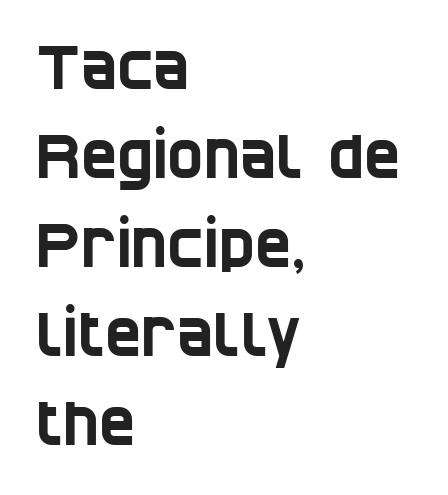
Q: Is the typeface a serif or a sans-serif typeface? A: Sans-serif.
Q: Is the text underlined? A: No.
Q: How is the paragraph aligned? A: Left-aligned.
Q: Is the spacing between letters normal or unusually wide? A: Normal.
Q: Is the spacing between lines tight, normal or loose? A: Normal.
Q: Width (condensed, normal, or wide)? A: Condensed.
Q: Stroke contrast? A: Low.
Q: x-height? A: Large.
Q: Monospaced? A: No.
